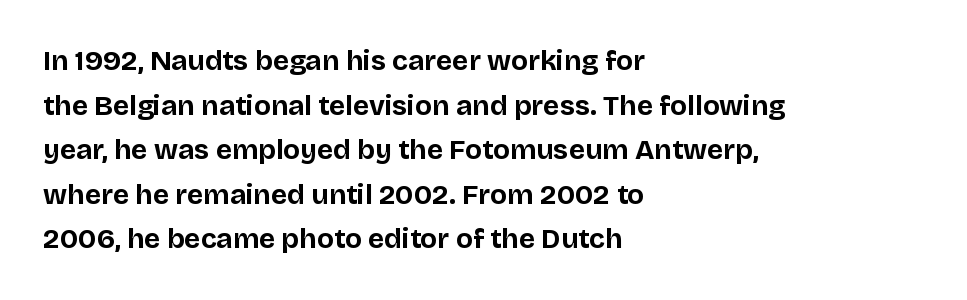
The image shows 28 px bold sans-serif type, upright; set left-aligned, normal line spacing (1.59x), normal letter spacing, not underlined; low stroke contrast and a large x-height.
